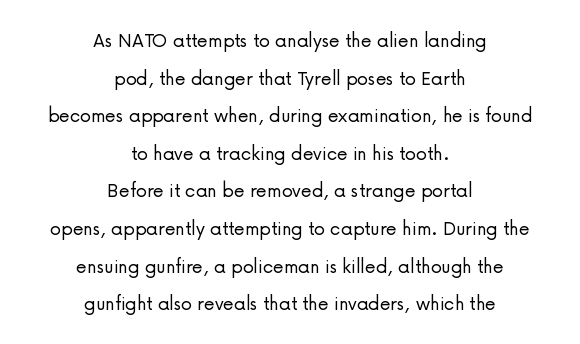
{"italic": "no", "bold": "no", "underline": "no", "align": "center", "line_spacing_ratio": 1.71, "letter_spacing": "normal", "letter_spacing_em": 0.0, "glyph_px": 22}
